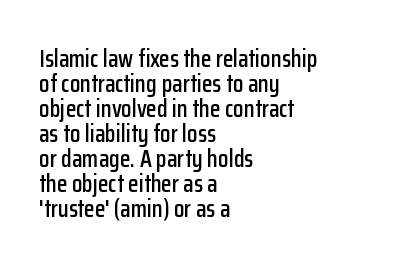
Q: Is the text italic (slanted)? A: No, it is upright.
Q: Is the text underlined? A: No.
Q: How is the paragraph aligned? A: Left-aligned.
Q: Is the spacing between letters normal or unusually wide? A: Normal.
Q: Is the spacing between lines tight, normal or loose? A: Tight.
